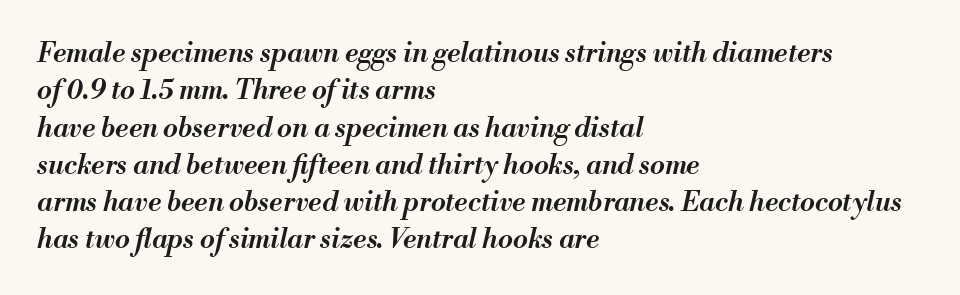
The image shows 27 px text type, italic (leaning right); set left-aligned, normal line spacing (1.38x), normal letter spacing, not underlined.
